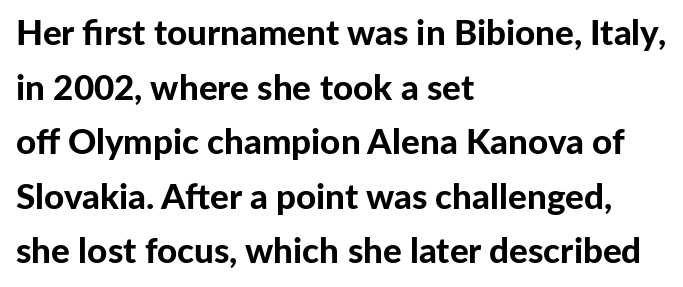
Students, this is bold: see how much ink each stroke carries. Type style note: lacks serifs. Quick note: interline space is typical. Just letters on the line, the space beneath them empty. Between one letter and the next there's only the usual sliver of space. This sample has the flowing, uneven cadence of proportional lettering.
